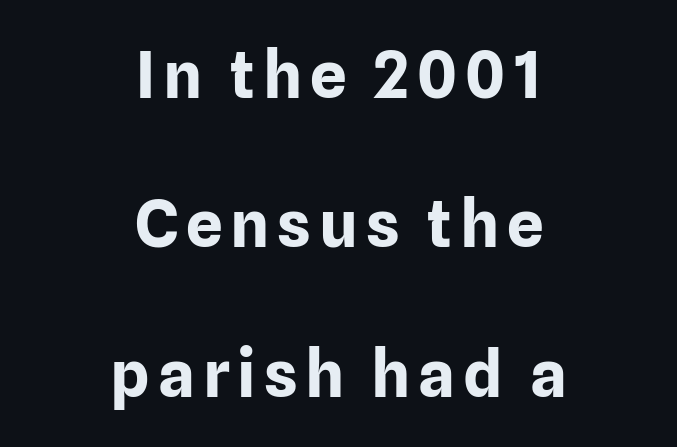
{"serif": "no", "italic": "no", "bold": "yes", "weight": "bold", "width": "normal", "stroke_contrast": "low", "x_height": "medium", "monospaced": "no", "underline": "no", "align": "center", "line_spacing": "loose", "line_spacing_ratio": 2.3, "glyph_px": 65}
